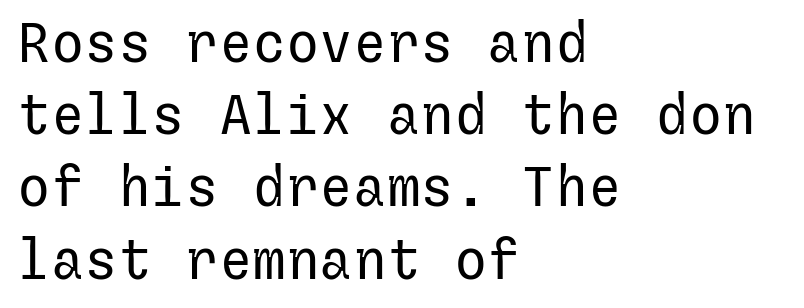
{"serif": "no", "italic": "no", "bold": "no", "weight": "regular", "width": "normal", "stroke_contrast": "low", "x_height": "medium", "underline": "no", "align": "left", "line_spacing": "normal", "line_spacing_ratio": 1.29, "letter_spacing": "normal", "letter_spacing_em": 0.0, "glyph_px": 56}
